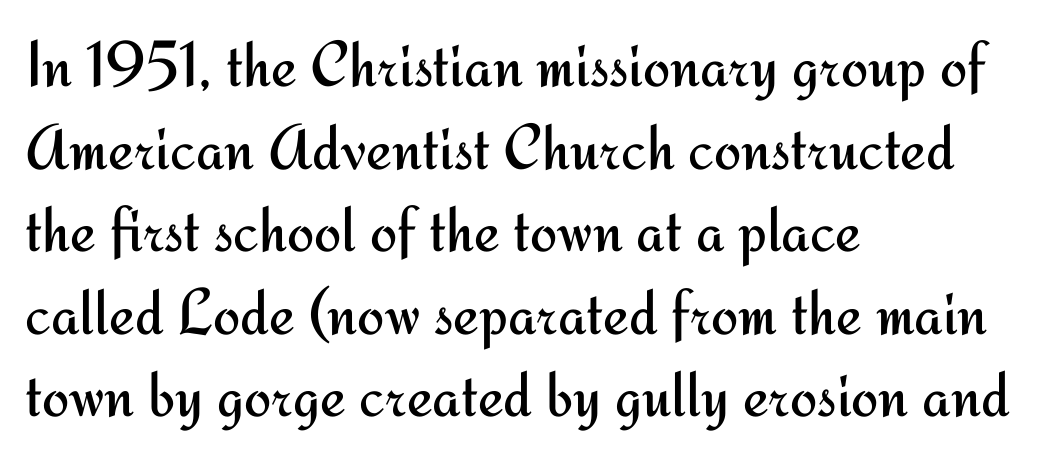
{"serif": "no", "italic": "no", "bold": "no", "weight": "regular", "width": "normal", "stroke_contrast": "medium", "x_height": "small", "monospaced": "no", "underline": "no", "align": "left", "line_spacing": "normal", "line_spacing_ratio": 1.27, "letter_spacing": "normal", "letter_spacing_em": 0.0, "glyph_px": 65}
